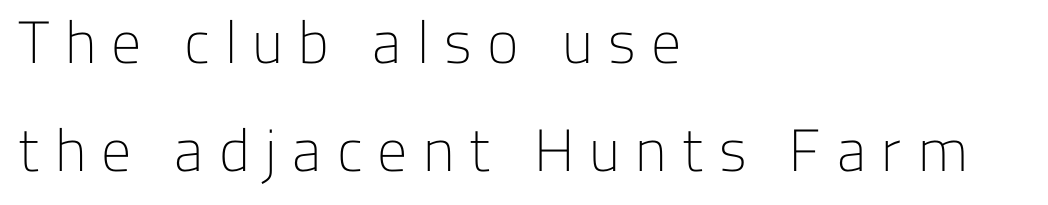
The image shows 60 px light sans-serif type, upright; set left-aligned, line spacing 1.8x, unusually wide letter spacing (+0.25 em), not underlined; low stroke contrast and a medium x-height.
